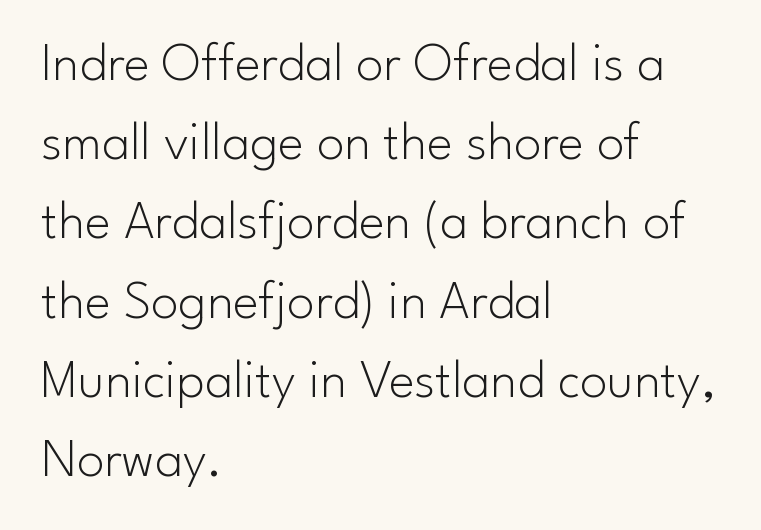
The image shows 55 px light sans-serif type, upright; set left-aligned, normal line spacing (1.44x), normal letter spacing, not underlined; low stroke contrast and a small x-height.
